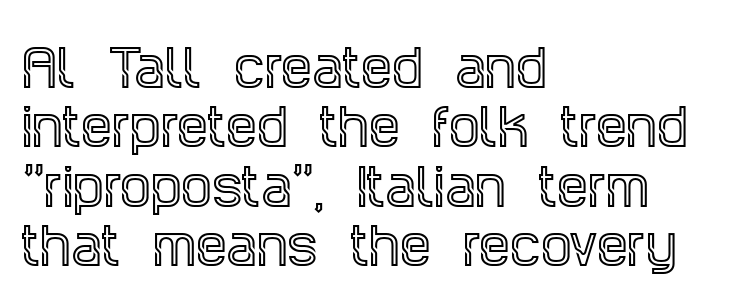
The passage shown is not underscored anywhere. The designer went with a serif here, giving each stem small feet. A typesetter would call this zero additional tracking. The compositor pushed each line to the left boundary.
